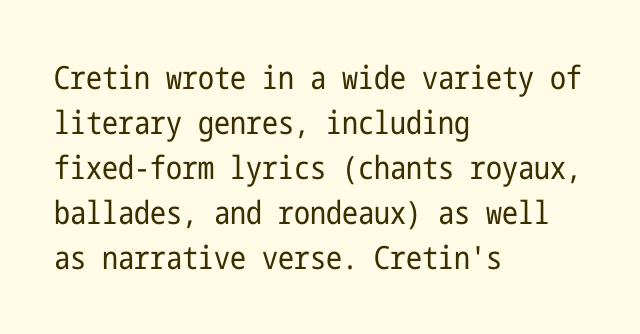
{"serif": "no", "italic": "no", "bold": "no", "weight": "regular", "width": "condensed", "stroke_contrast": "low", "x_height": "medium", "underline": "no", "align": "left", "line_spacing": "normal", "line_spacing_ratio": 1.41, "letter_spacing": "normal", "letter_spacing_em": 0.0, "glyph_px": 32}
